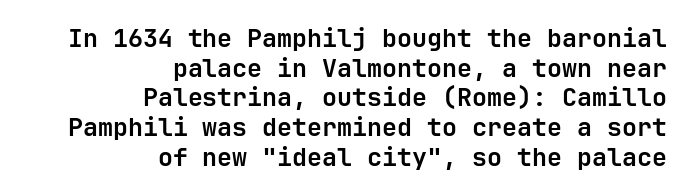
The image shows 25 px bold type, upright; set right-aligned, line spacing 1.19x, normal letter spacing, not underlined.
